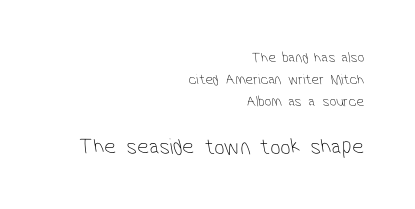
The image shows 23 px text type; set right-aligned, normal line spacing (1.47x), normal letter spacing, not underlined; the second (bottom) block is 1.53x larger.
